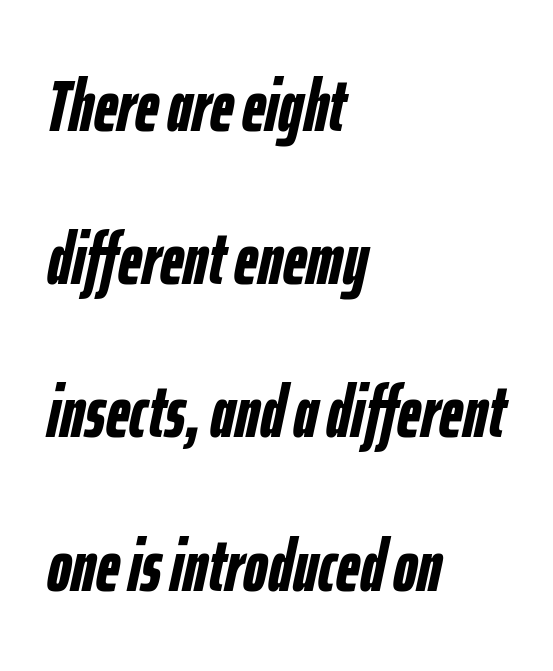
Students, observe: this is what heavily led, spacious text looks like. The face used here is proportionally spaced, like ordinary book or web type. How heavy is the stroke? Heavy — this is a bold. If you drew a ruler down the left edge, every line would touch it.
